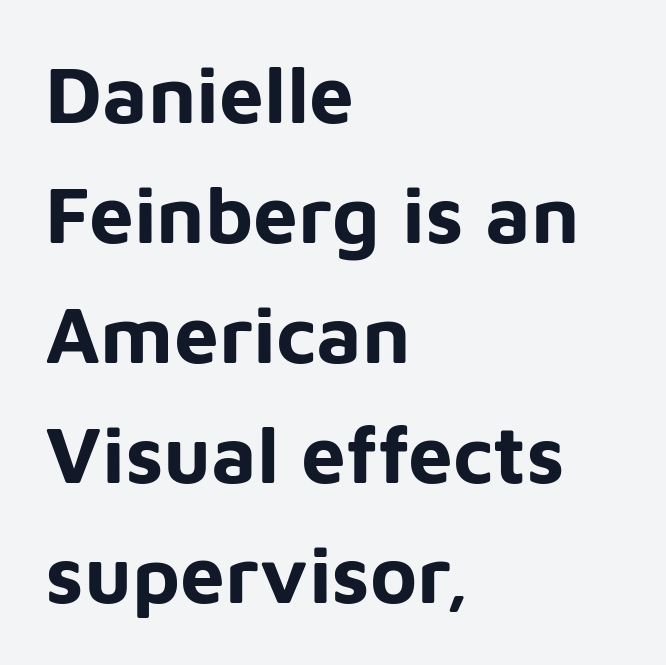
{"serif": "no", "italic": "no", "bold": "yes", "weight": "bold", "width": "normal", "stroke_contrast": "low", "x_height": "medium", "monospaced": "no", "underline": "no", "align": "left", "line_spacing": "normal", "line_spacing_ratio": 1.5, "letter_spacing": "normal", "letter_spacing_em": 0.0, "glyph_px": 80}
